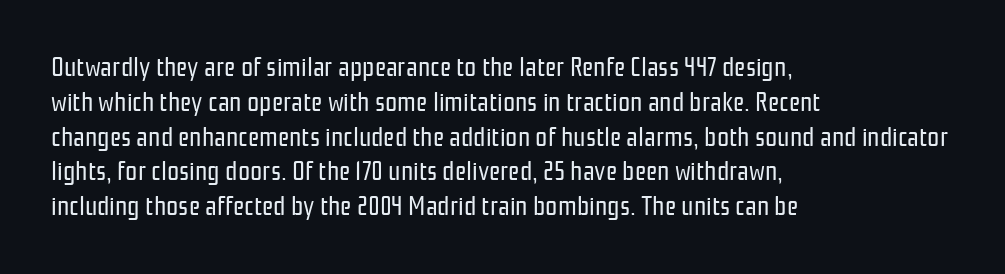
The image shows 27 px text type, upright; set left-aligned, normal line spacing (1.29x), normal letter spacing, not underlined.
